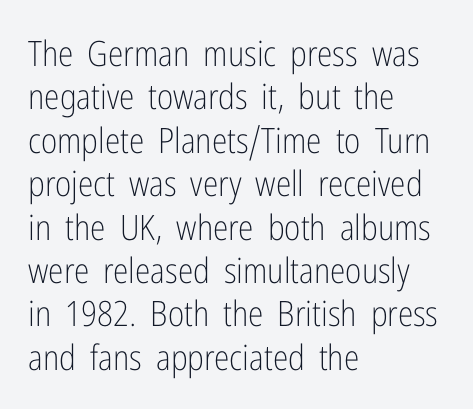
Here the glyphs are tracked normally, forming tight word shapes. The weight tops out at a normal text grade. A typesetter would label this face a sans. If you drew a ruler down the left edge, every line would touch it. Is this a fixed-width face? No — the glyphs have proportional, varying widths. The zone under the glyphs is completely vacant.
